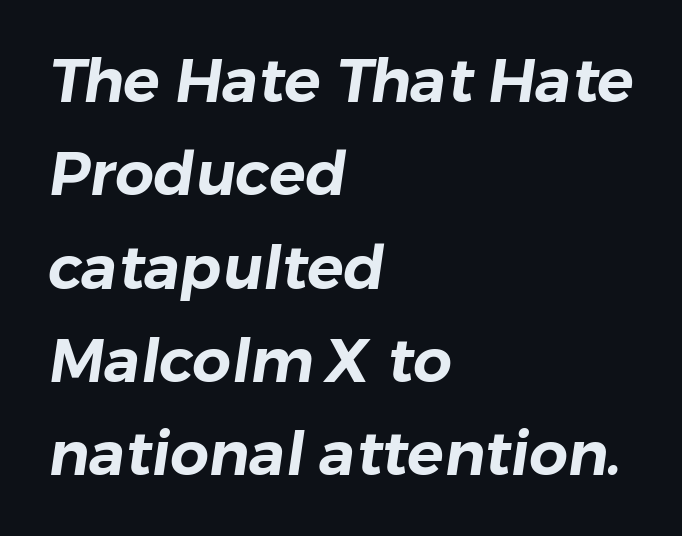
Q: Is the typeface a serif or a sans-serif typeface? A: Sans-serif.
Q: Is the text underlined? A: No.
Q: How is the paragraph aligned? A: Left-aligned.
Q: Is the spacing between letters normal or unusually wide? A: Normal.
Q: Is the spacing between lines tight, normal or loose? A: Normal.
Q: Width (condensed, normal, or wide)? A: Normal.
Q: Stroke contrast? A: Low.
Q: x-height? A: Medium.
Q: Monospaced? A: No.
